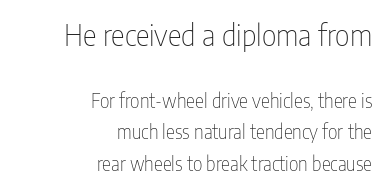
Q: Is the text bold? A: No.
Q: Is the text italic (slanted)? A: No, it is upright.
Q: Is the typeface a serif or a sans-serif typeface? A: Sans-serif.
Q: Is the text underlined? A: No.
Q: How is the paragraph aligned? A: Right-aligned.
Q: Is the spacing between letters normal or unusually wide? A: Normal.
Q: Is the spacing between lines tight, normal or loose? A: Normal.
Q: Which block of text is set in a larger size, the first (top) or the second (bottom)? A: The first (top) one.
Q: Width (condensed, normal, or wide)? A: Condensed.
Q: Stroke contrast? A: Low.
Q: x-height? A: Medium.
Q: Monospaced? A: No.
